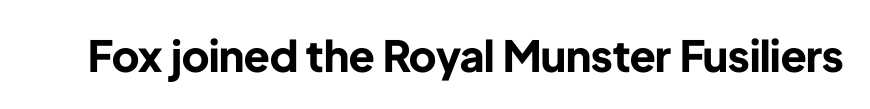
Q: Is the text bold? A: Yes.
Q: Is the text italic (slanted)? A: No, it is upright.
Q: Is the typeface a serif or a sans-serif typeface? A: Sans-serif.
Q: Is the text underlined? A: No.
Q: Is the spacing between letters normal or unusually wide? A: Normal.
Q: Width (condensed, normal, or wide)? A: Normal.
Q: Stroke contrast? A: Low.
Q: x-height? A: Medium.
Q: Monospaced? A: No.
